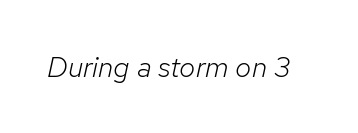
Q: Is the text bold? A: No.
Q: Is the text italic (slanted)? A: Yes, it leans right by about 12 degrees.
Q: Is the text underlined? A: No.
Q: Is the spacing between letters normal or unusually wide? A: Normal.
Q: Width (condensed, normal, or wide)? A: Normal.
Q: Stroke contrast? A: Low.
Q: x-height? A: Medium.
Q: Monospaced? A: No.
